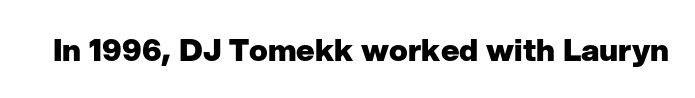
The image shows 31 px heavy sans-serif type, upright; set normal letter spacing, not underlined; low stroke contrast and a medium x-height.
